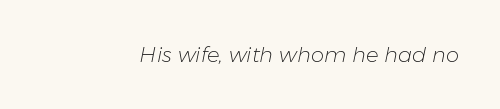
Q: Is the text bold? A: No.
Q: Is the text italic (slanted)? A: Yes, it leans right by about 11 degrees.
Q: Is the text underlined? A: No.
Q: Is the spacing between letters normal or unusually wide? A: Normal.
